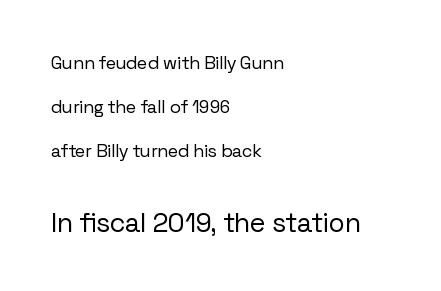
This sample uses plain, unmodified letter spacing. Ink coverage per letter is moderate at most. The rendering enlarges the type as you move from the upper chunk to the lower. Vertical strokes here are truly vertical. Visually the block forms a straight wall on the left and a jagged coastline on the right.
